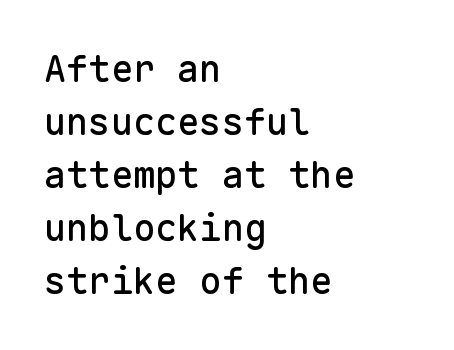
{"serif": "no", "italic": "no", "width": "normal", "stroke_contrast": "low", "x_height": "medium", "monospaced": "yes", "underline": "no", "align": "left", "line_spacing": "normal", "line_spacing_ratio": 1.43, "letter_spacing": "normal", "letter_spacing_em": 0.0, "glyph_px": 37}
